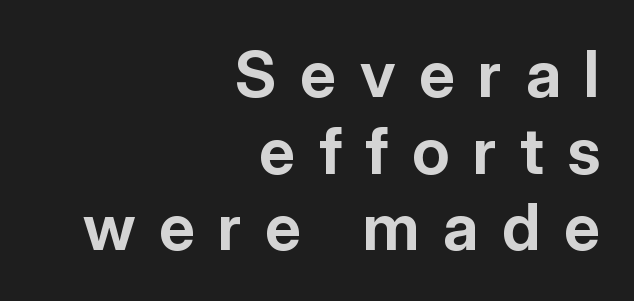
{"serif": "no", "italic": "no", "bold": "yes", "weight": "bold", "width": "normal", "stroke_contrast": "low", "x_height": "medium", "monospaced": "no", "underline": "no", "align": "right", "line_spacing_ratio": 1.18, "letter_spacing": "wide", "letter_spacing_em": 0.36, "glyph_px": 65}
